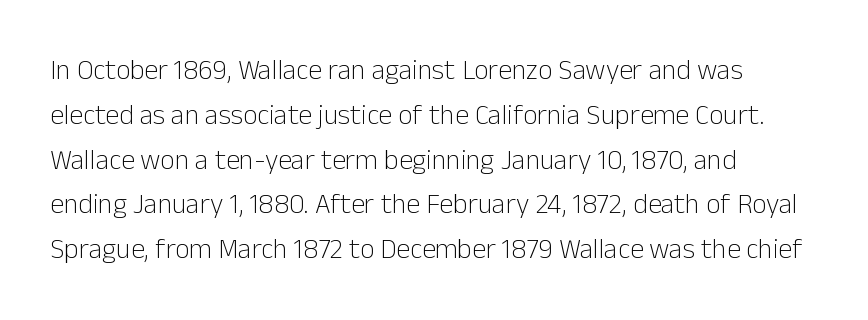
Look at the tracking — it's just the regular setting, nothing added. This reads as an unemphasized weight, regular at the heaviest. Nothing sits at the stroke ends, so this counts as sans-serif. The space directly below the letters is spotless.
